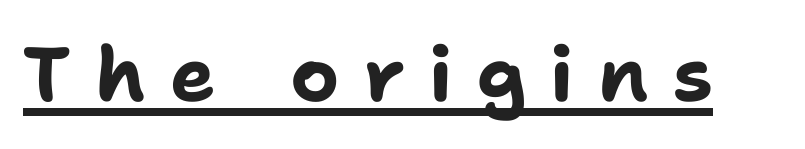
The image shows 76 px bold sans-serif type, upright; set unusually wide letter spacing (+0.32 em), underlined; low stroke contrast and a medium x-height.
